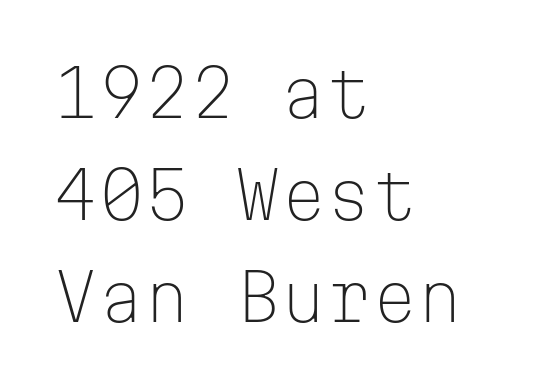
Bold? No — there's no thickening of the strokes. Baseline-to-baseline distance is the conventional proportion of letter height. Each word holds together tightly as a unit, with standard inter-letter gaps. Note: no serifs on the glyphs. A student would call this left alignment; a typographer would say flush left, rag right. Has an underline been added? It has not.
